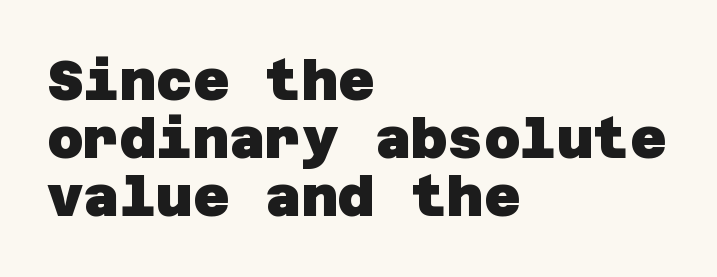
Q: Is the text bold? A: Yes.
Q: Is the typeface a serif or a sans-serif typeface? A: Sans-serif.
Q: Is the text underlined? A: No.
Q: How is the paragraph aligned? A: Left-aligned.
Q: Is the spacing between letters normal or unusually wide? A: Normal.
Q: Is the spacing between lines tight, normal or loose? A: Tight.
Q: Width (condensed, normal, or wide)? A: Normal.
Q: Stroke contrast? A: Low.
Q: x-height? A: Large.
